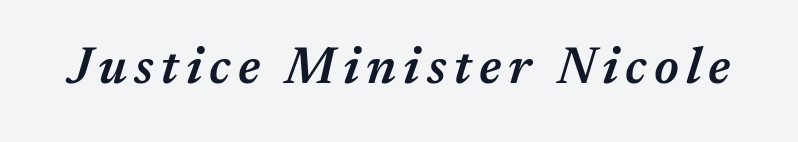
{"italic": "yes", "lean": "right", "slant_degrees": 17, "bold": "semi", "weight": "semibold", "width": "normal", "stroke_contrast": "medium", "x_height": "medium", "monospaced": "no", "underline": "no", "glyph_px": 51}
